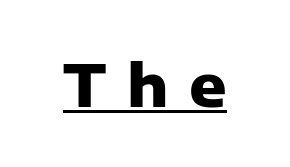
The image shows 58 px heavy sans-serif type, upright; set unusually wide letter spacing (+0.35 em), underlined; low stroke contrast and a medium x-height.
